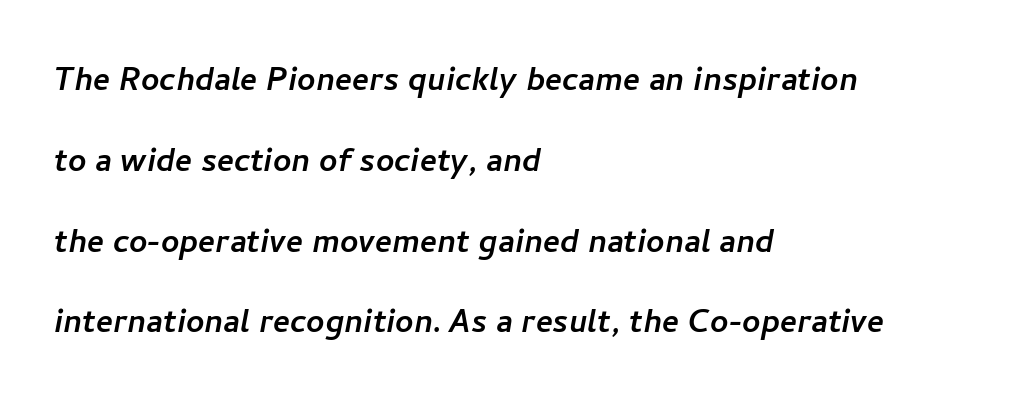
The image shows 40 px sans-serif type; set left-aligned, loose line spacing (2.02x), normal letter spacing, not underlined; low stroke contrast and a medium x-height.
